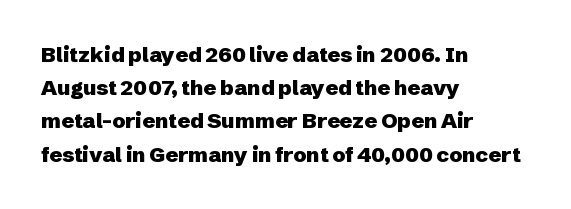
{"italic": "no", "bold": "yes", "underline": "no", "align": "left", "line_spacing": "normal", "line_spacing_ratio": 1.58, "letter_spacing": "normal", "letter_spacing_em": 0.0, "glyph_px": 21}
